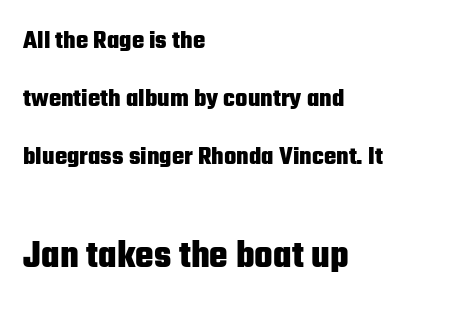
{"serif": "no", "italic": "no", "bold": "yes", "weight": "heavy", "width": "condensed", "stroke_contrast": "low", "x_height": "medium", "monospaced": "no", "underline": "no", "align": "left", "line_spacing": "loose", "line_spacing_ratio": 2.24, "letter_spacing": "normal", "letter_spacing_em": 0.0, "larger_block": "second", "size_ratio": 1.5, "glyph_px": 39}
